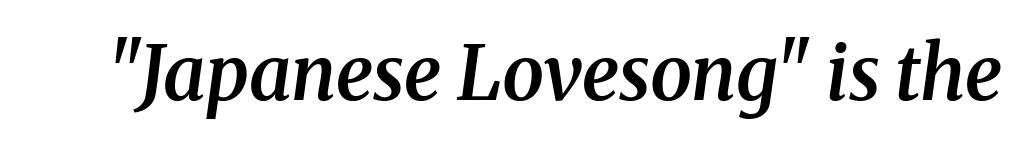
Q: Is the text bold? A: Semi-bold.
Q: Is the text italic (slanted)? A: Yes, it leans right by about 8 degrees.
Q: Is the typeface a serif or a sans-serif typeface? A: Serif.
Q: Is the text underlined? A: No.
Q: Is the spacing between letters normal or unusually wide? A: Normal.
Q: Width (condensed, normal, or wide)? A: Normal.
Q: Stroke contrast? A: Medium.
Q: x-height? A: Medium.
Q: Monospaced? A: No.
